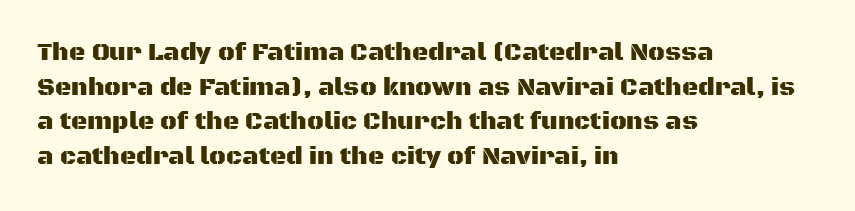
{"italic": "no", "underline": "no", "align": "left", "line_spacing": "normal", "line_spacing_ratio": 1.39, "letter_spacing": "normal", "letter_spacing_em": 0.0, "glyph_px": 25}
